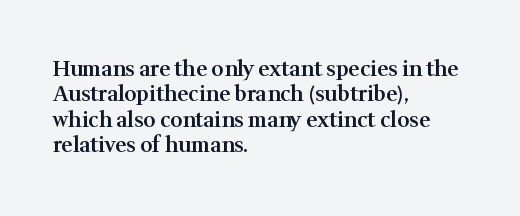
{"italic": "no", "bold": "semi", "underline": "no", "align": "left", "line_spacing_ratio": 1.21, "letter_spacing": "normal", "letter_spacing_em": 0.0, "glyph_px": 21}
